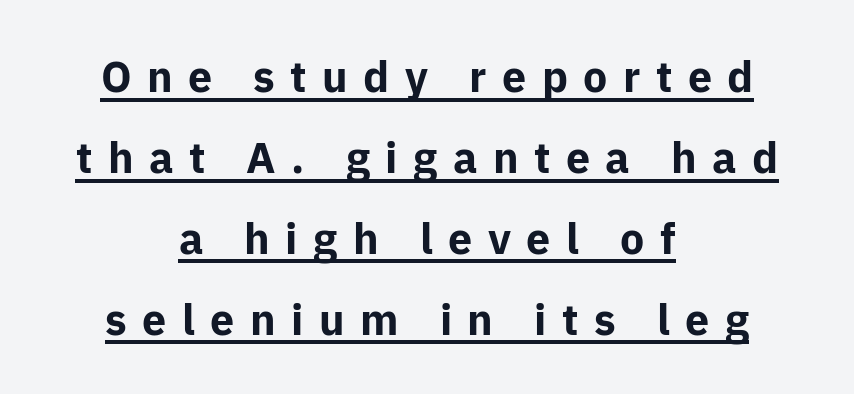
Q: Is the text bold? A: Yes.
Q: Is the text italic (slanted)? A: No, it is upright.
Q: Is the typeface a serif or a sans-serif typeface? A: Sans-serif.
Q: Is the text underlined? A: Yes.
Q: How is the paragraph aligned? A: Centered.
Q: Is the spacing between letters normal or unusually wide? A: Unusually wide.
Q: Width (condensed, normal, or wide)? A: Normal.
Q: Stroke contrast? A: Low.
Q: x-height? A: Medium.
Q: Monospaced? A: No.
